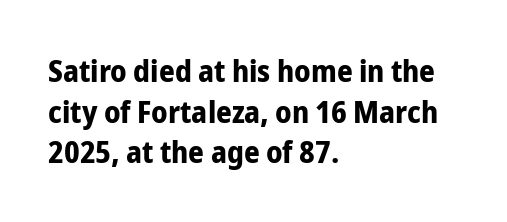
The image shows 31 px bold, condensed sans-serif type, upright; set left-aligned, normal line spacing (1.31x), normal letter spacing, not underlined; low stroke contrast and a medium x-height.
